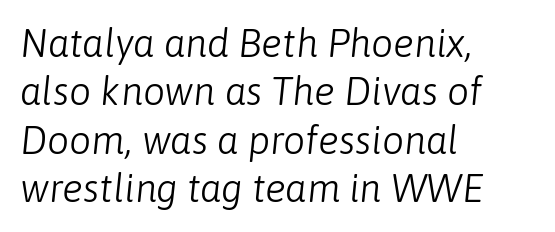
Q: Is the text bold? A: No.
Q: Is the text italic (slanted)? A: Yes, it leans right by about 6 degrees.
Q: Is the text underlined? A: No.
Q: How is the paragraph aligned? A: Left-aligned.
Q: Is the spacing between letters normal or unusually wide? A: Normal.
Q: Width (condensed, normal, or wide)? A: Normal.
Q: Stroke contrast? A: Low.
Q: x-height? A: Medium.
Q: Monospaced? A: No.
